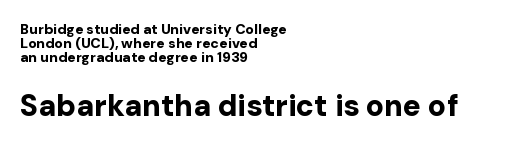
Unlike italic type, these characters show no tilt at all. Tracking value appears to be zero — textbook default spacing. The typesetting leans heavy: a genuine bold. Type style note: lacks serifs. In this sample the second text group is rendered at the bigger scale.
